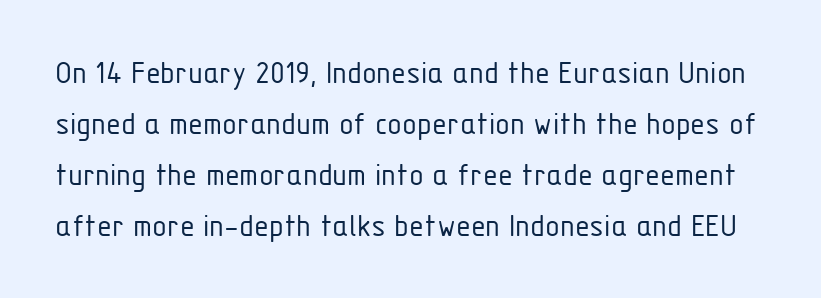
{"serif": "no", "italic": "no", "bold": "no", "weight": "light", "width": "condensed", "stroke_contrast": "low", "x_height": "medium", "monospaced": "no", "underline": "no", "line_spacing": "normal", "line_spacing_ratio": 1.5, "letter_spacing": "normal", "letter_spacing_em": 0.0, "glyph_px": 34}
